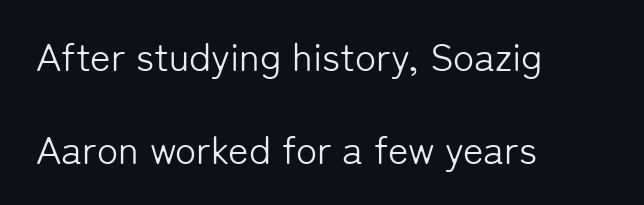
Vertical spacing — loose. Characters remain perfectly vertical along every line. No chunkiness to these letters — they're not bold. This sample uses plain, unmodified letter spacing. These lines stack with their left ends in a neat column.
